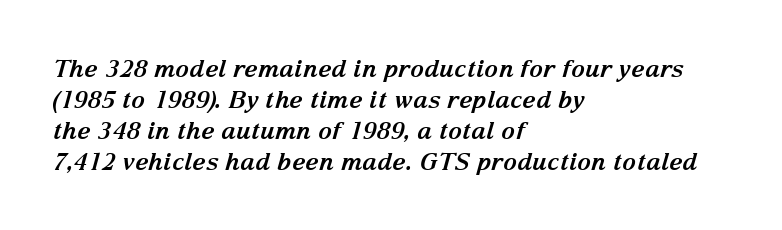
The image shows 24 px bold type, italic (leaning right); set left-aligned, normal line spacing (1.29x), normal letter spacing, not underlined.
